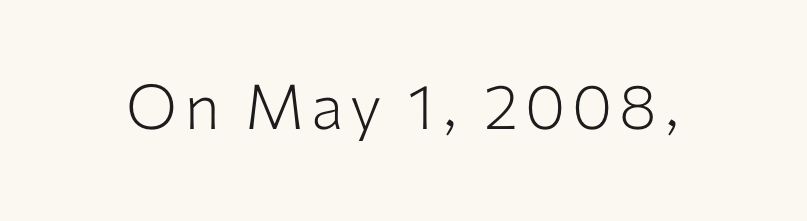
The passage shown is typed in a proportional face where columns would drift. Plain, unruled lines of type. These lines were composed using upright roman letters. No letter is thick-stroked: the sample isn't bold.
